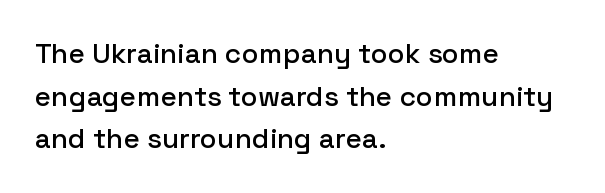
The image shows 28 px sans-serif type, upright; set left-aligned, normal line spacing (1.52x), normal letter spacing, not underlined; low stroke contrast and a medium x-height.
